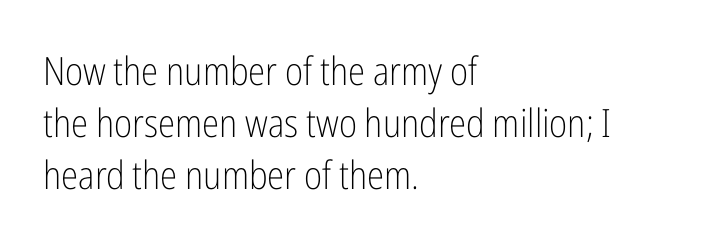
Rendered with straight, roman letterforms. The vertical gap from one line to the next is medium. The ragged edge is on the right, which tells us the setting is flush left. The string is rendered with underlining switched off.
